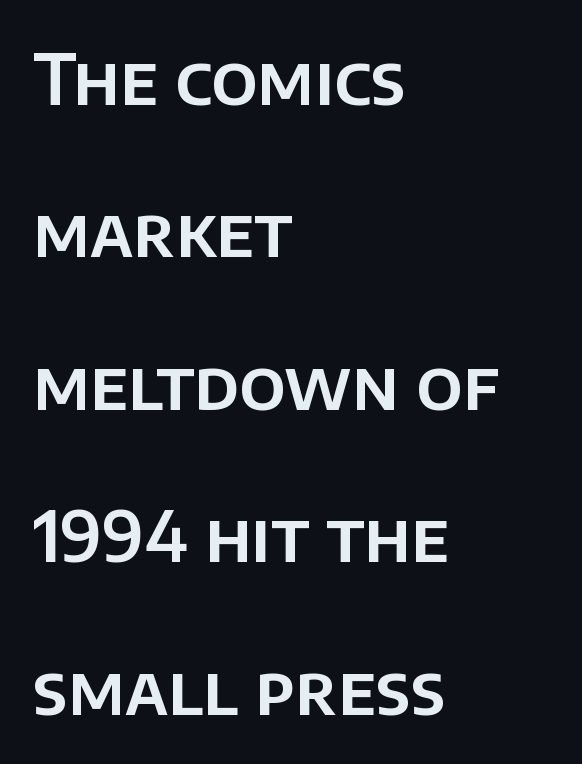
Check under the words: just untouched page. Is the block centered? No — it sits flush against the left margin. The text was rendered using a sans face with plain stroke endings. Nothing unusual about the tracking: characters are spaced as the font intends. Interline gaps are noticeably wide in this sample.
